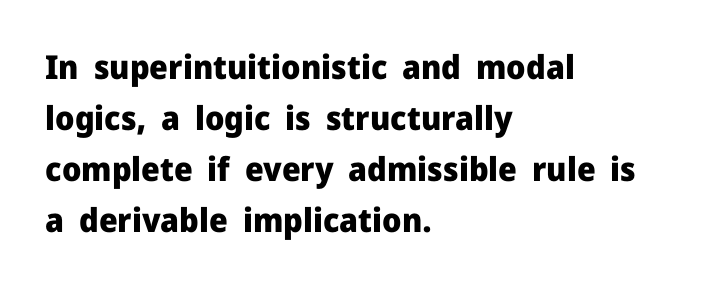
{"serif": "no", "italic": "no", "bold": "yes", "weight": "heavy", "width": "normal", "stroke_contrast": "low", "x_height": "medium", "monospaced": "no", "underline": "no", "align": "left", "line_spacing": "normal", "line_spacing_ratio": 1.55, "letter_spacing": "normal", "letter_spacing_em": 0.0, "glyph_px": 33}
